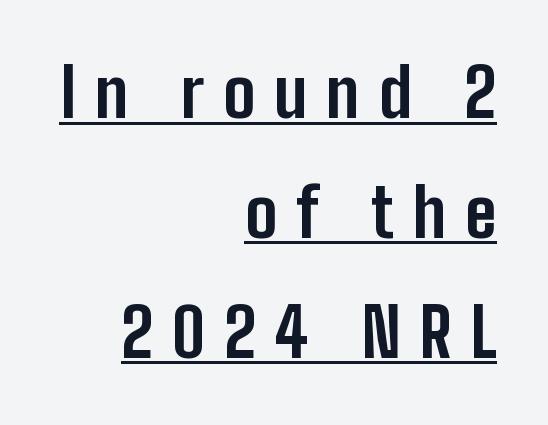
The passage shown is typeset with a sans-serif family. This sample uses expanded letter spacing, leaving extra air between glyphs. Spacing verdict: proportional, widths tailored to each character. Decoration check: the copy is underlined. In CSS terms this would be text-align: right.
